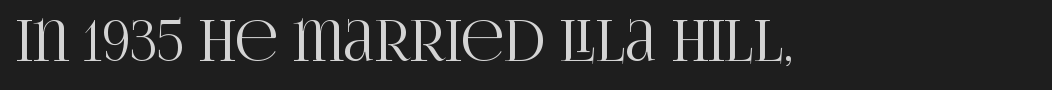
{"serif": "yes", "italic": "no", "width": "condensed", "stroke_contrast": "high", "x_height": "large", "monospaced": "no", "underline": "no", "letter_spacing": "normal", "letter_spacing_em": 0.0, "glyph_px": 57}
